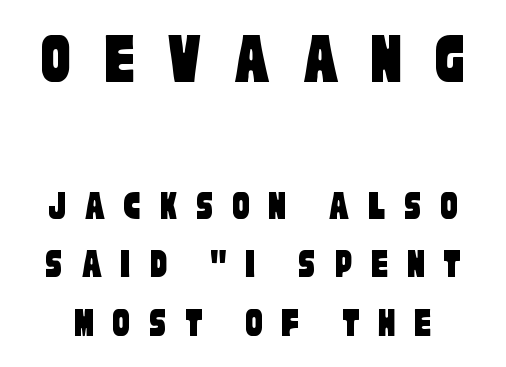
{"serif": "no", "width": "condensed", "stroke_contrast": "low", "x_height": "large", "monospaced": "no", "underline": "no", "line_spacing": "normal", "line_spacing_ratio": 1.36, "letter_spacing": "wide", "letter_spacing_em": 0.42, "larger_block": "first", "size_ratio": 1.74, "glyph_px": 75}
